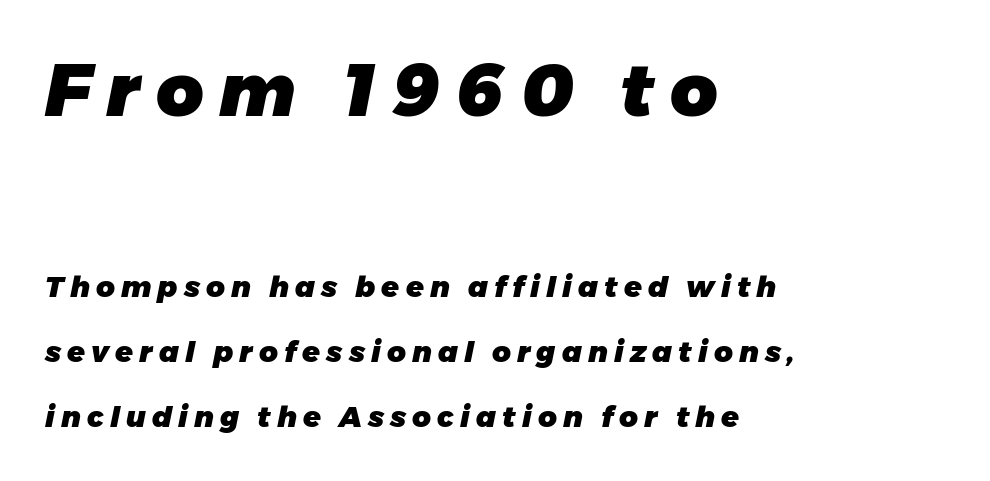
The image shows 73 px heavy type, italic (leaning right); set left-aligned, loose line spacing (2.25x), unusually wide letter spacing (+0.21 em), not underlined; the first (top) block is 2.52x larger; low stroke contrast and a medium x-height.
